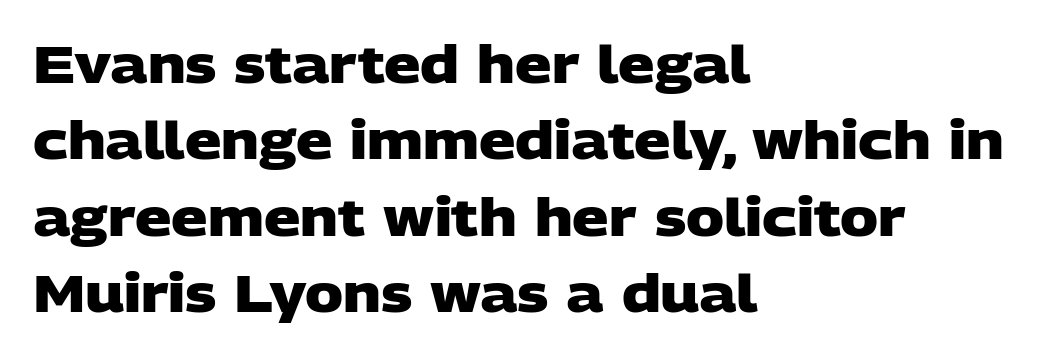
A typesetter would call this proportional, since set widths differ per character. On the weight axis this lands at bold, roughly 700. Does the leading feel generous? No, just average. Line starts are locked; line ends wander. The zone under the glyphs is completely vacant.
